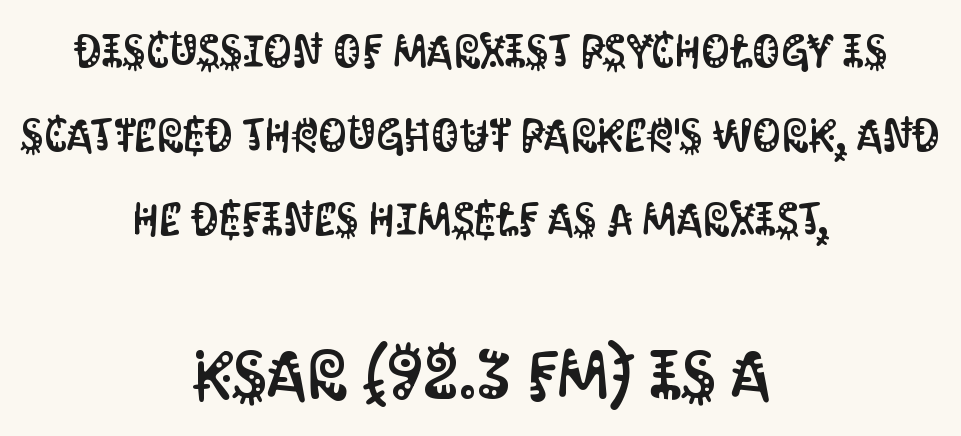
Q: Is the text italic (slanted)? A: No, it is upright.
Q: Is the typeface a serif or a sans-serif typeface? A: Sans-serif.
Q: Is the text underlined? A: No.
Q: How is the paragraph aligned? A: Centered.
Q: Is the spacing between letters normal or unusually wide? A: Normal.
Q: Which block of text is set in a larger size, the first (top) or the second (bottom)? A: The second (bottom) one.
Q: Width (condensed, normal, or wide)? A: Condensed.
Q: Stroke contrast? A: Medium.
Q: x-height? A: Large.
Q: Monospaced? A: No.
